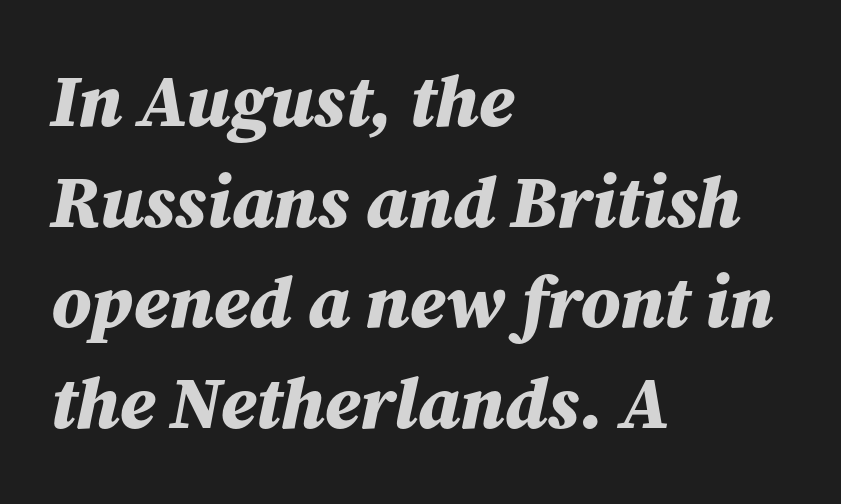
Q: Is the text bold? A: Yes.
Q: Is the text italic (slanted)? A: Yes, it leans right by about 12 degrees.
Q: Is the text underlined? A: No.
Q: How is the paragraph aligned? A: Left-aligned.
Q: Is the spacing between letters normal or unusually wide? A: Normal.
Q: Is the spacing between lines tight, normal or loose? A: Normal.
Q: Width (condensed, normal, or wide)? A: Normal.
Q: Stroke contrast? A: Medium.
Q: x-height? A: Medium.
Q: Monospaced? A: No.
